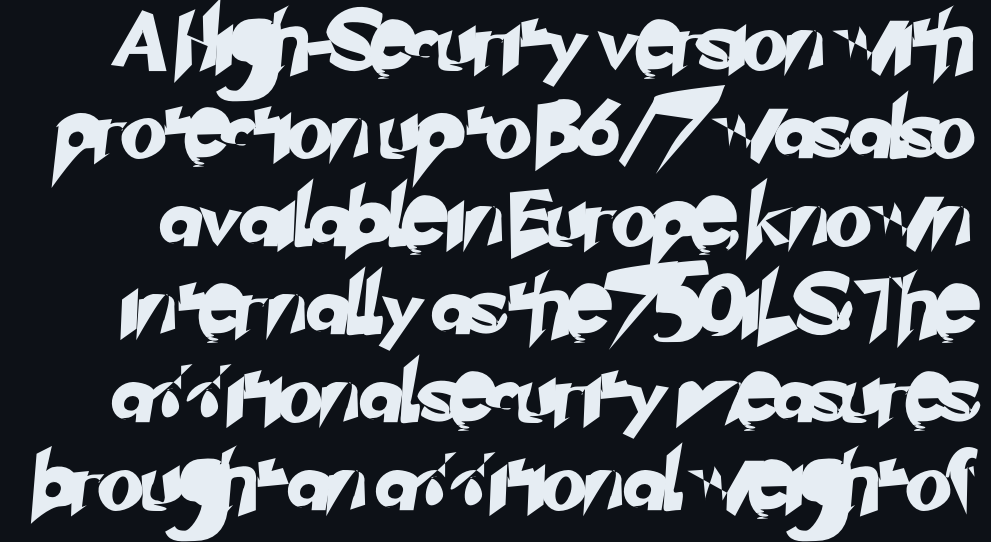
Leading matches the norm, producing a regular column. The typeface chosen for these lines omits serifs. Look at the tracking — it's just the regular setting, nothing added. A clean baseline with only descenders dipping below it. Do the characters align in a grid? No, the font is proportional.
